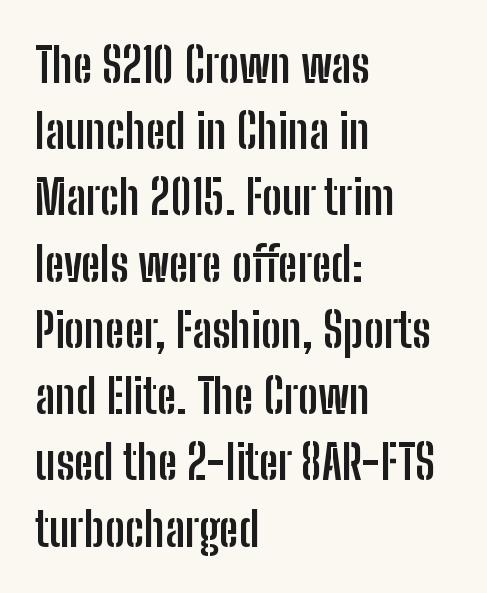
Q: Is the text bold? A: Yes.
Q: Is the text italic (slanted)? A: No, it is upright.
Q: Is the typeface a serif or a sans-serif typeface? A: Sans-serif.
Q: Is the text underlined? A: No.
Q: How is the paragraph aligned? A: Left-aligned.
Q: Is the spacing between letters normal or unusually wide? A: Normal.
Q: Is the spacing between lines tight, normal or loose? A: Normal.
Q: Width (condensed, normal, or wide)? A: Condensed.
Q: Stroke contrast? A: Low.
Q: x-height? A: Medium.
Q: Monospaced? A: No.
